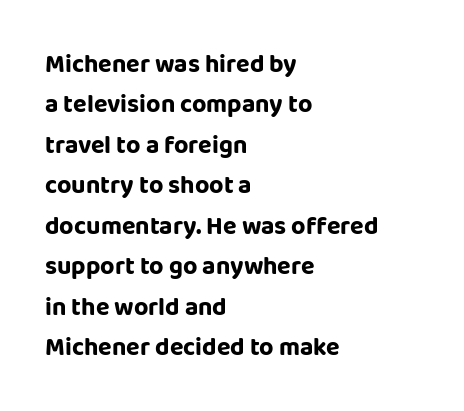
The image shows 25 px bold type, upright; set left-aligned, normal line spacing (1.62x), normal letter spacing, not underlined.
